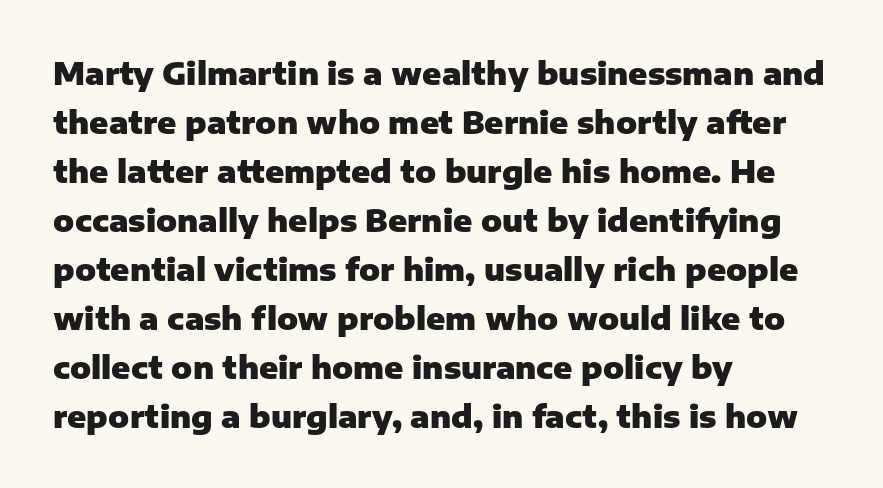
Caption: standard tracking, unaltered. You could not count columns in this text — the font is proportionally spaced. Glance below the letters and you will spot only blank space. Interline gaps are of average width in this sample. This rendering employs a face without finishing strokes, i.e., a sans-serif.
